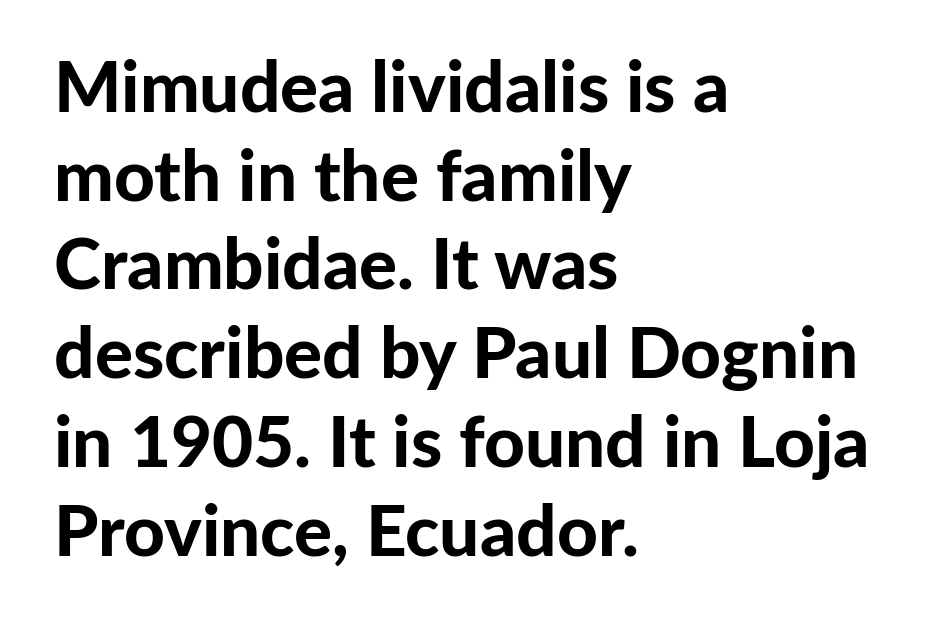
Type without underlining. Unlike italic type, these characters show no tilt at all. Line spacing here is normal. I'd call this a sans setting — the letters go barefoot. Horizontal alignment here is leftward, the default for most running prose. Tracking here is standard; glyphs follow each other at the usual distance.
